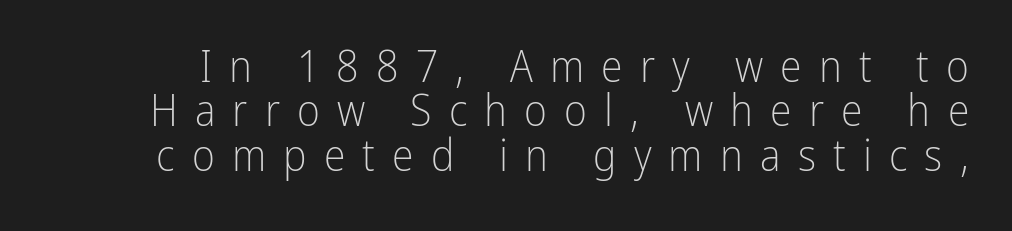
The image shows 44 px light, condensed sans-serif type, upright; set tight line spacing (1.01x), unusually wide letter spacing (+0.39 em), not underlined; low stroke contrast and a medium x-height.
